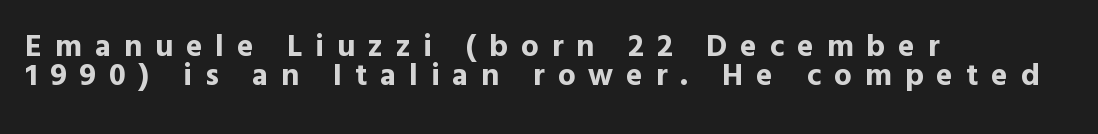
Font category for this specimen: sans-serif. In CSS terms this would be text-align: left. The font is running at its bold setting. Whoever set this chose condensed vertical rhythm over breathing room. The letters advance in unequal steps, a hallmark of proportional type.
